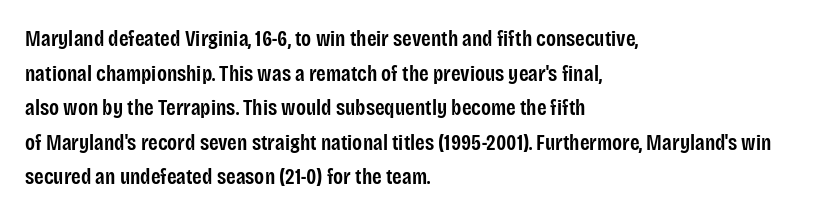
{"italic": "no", "bold": "semi", "underline": "no", "align": "left", "line_spacing": "normal", "line_spacing_ratio": 1.57, "letter_spacing": "normal", "letter_spacing_em": 0.0, "glyph_px": 22}
